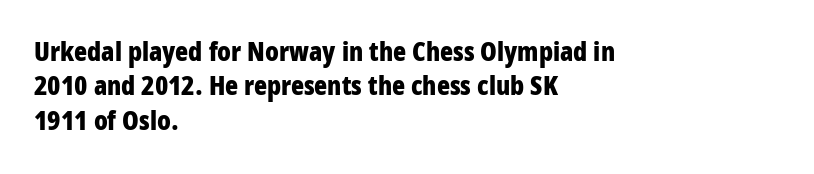
The image shows 27 px bold type, upright; set left-aligned, normal line spacing (1.27x), normal letter spacing, not underlined.
